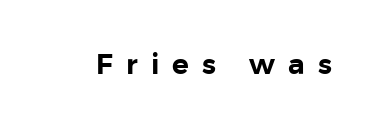
Style check: upright. The passage shown is typeset with a sans-serif family. These lines are rendered in a variable-pitch font. These lines have a slow, spaced-out rhythm from letter to letter. Nobody drew a line under any word here.
